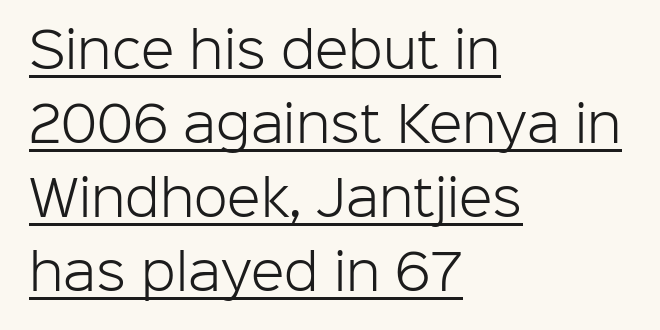
Q: Is the text bold? A: No.
Q: Is the text italic (slanted)? A: No, it is upright.
Q: Is the typeface a serif or a sans-serif typeface? A: Sans-serif.
Q: Is the text underlined? A: Yes.
Q: How is the paragraph aligned? A: Left-aligned.
Q: Is the spacing between letters normal or unusually wide? A: Normal.
Q: Is the spacing between lines tight, normal or loose? A: Normal.
Q: Width (condensed, normal, or wide)? A: Normal.
Q: Stroke contrast? A: Low.
Q: x-height? A: Medium.
Q: Monospaced? A: No.
